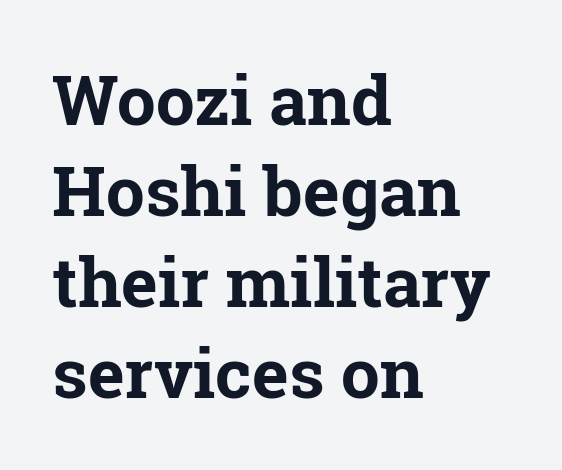
Q: Is the text bold? A: Yes.
Q: Is the text italic (slanted)? A: No, it is upright.
Q: Is the typeface a serif or a sans-serif typeface? A: Serif.
Q: Is the text underlined? A: No.
Q: How is the paragraph aligned? A: Left-aligned.
Q: Is the spacing between letters normal or unusually wide? A: Normal.
Q: Is the spacing between lines tight, normal or loose? A: Normal.
Q: Width (condensed, normal, or wide)? A: Normal.
Q: Stroke contrast? A: Low.
Q: x-height? A: Medium.
Q: Monospaced? A: No.
